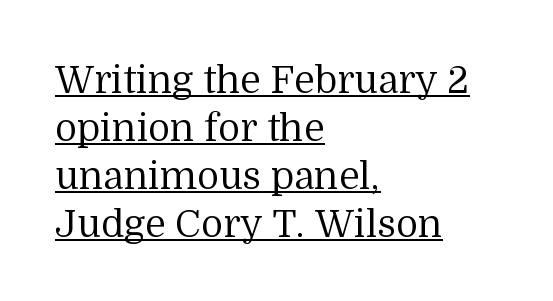
The image shows 38 px regular-weight serif type, upright; set left-aligned, normal line spacing (1.26x), normal letter spacing, underlined; medium stroke contrast and a medium x-height.
